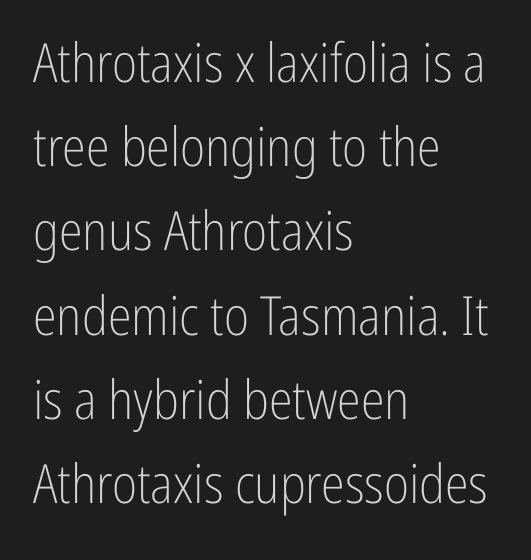
The letters stand straight up with perfectly vertical stems. Has an underline been added? It has not. No heavy texture on the line: the type isn't bold. Does the leading feel generous? No, just average. The rendering keeps characters at their native spacing. The lines are quadded left.
